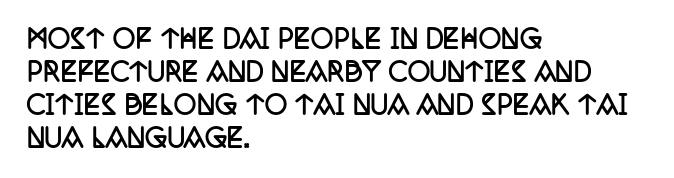
Q: Is the text bold? A: Yes.
Q: Is the text italic (slanted)? A: No, it is upright.
Q: Is the text underlined? A: No.
Q: How is the paragraph aligned? A: Left-aligned.
Q: Is the spacing between letters normal or unusually wide? A: Normal.
Q: Is the spacing between lines tight, normal or loose? A: Normal.
